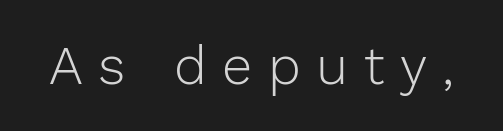
The space directly below the letters is spotless. No letter is thick-stroked: the sample isn't bold. Does the type have serifs? No, each stem ends abruptly. Caption: expanded tracking, letters set apart. Note the varied advance widths — an 'i' is clearly narrower than an 'm'.
